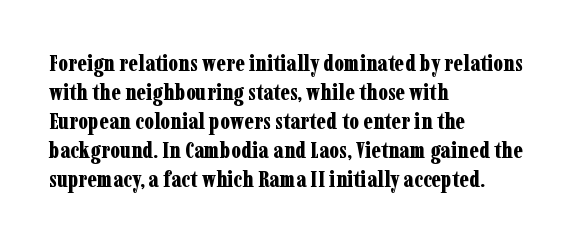
The image shows 23 px bold type, upright; set left-aligned, normal line spacing (1.26x), normal letter spacing, not underlined.
